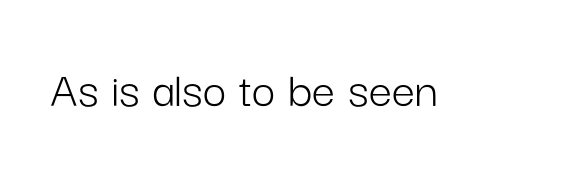
{"serif": "no", "italic": "no", "bold": "no", "weight": "light", "width": "normal", "stroke_contrast": "low", "x_height": "medium", "monospaced": "no", "underline": "no", "letter_spacing": "normal", "letter_spacing_em": 0.0, "glyph_px": 52}
